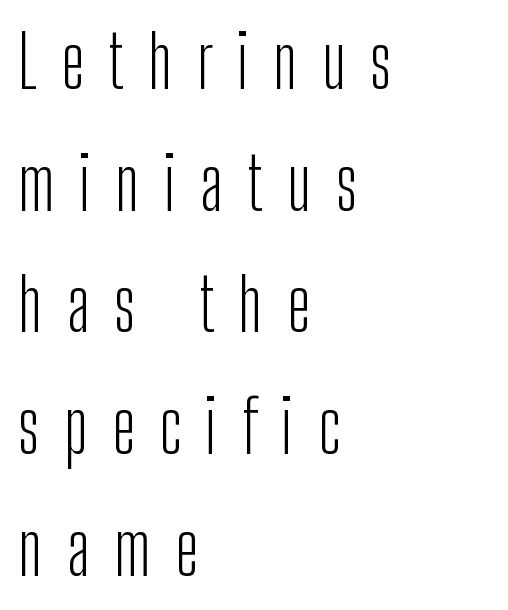
The image shows 72 px light, condensed sans-serif type, upright; set left-aligned, normal line spacing (1.69x), unusually wide letter spacing (+0.34 em), not underlined; low stroke contrast and a medium x-height.
